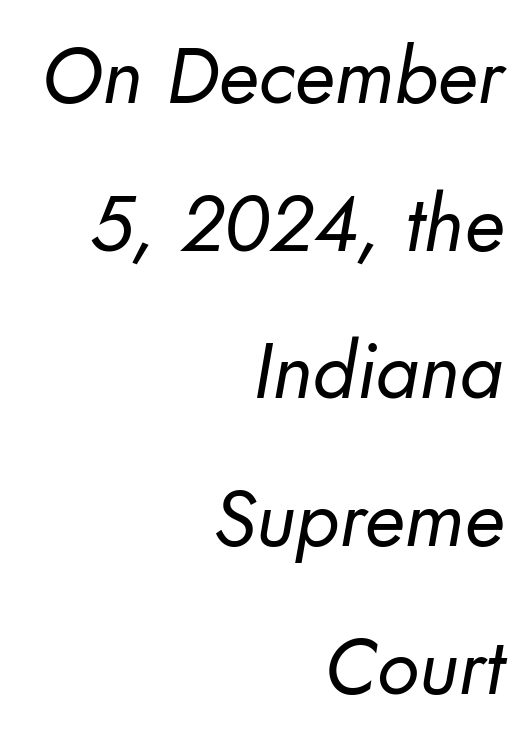
The rendering uses natural spacing where letterforms have individual widths. To sum up the face: it is a sans, with no serifs. A typesetter would call this zero additional tracking. Has an underline been added? It has not. Letters have the restrained weight of plain body copy at most.
